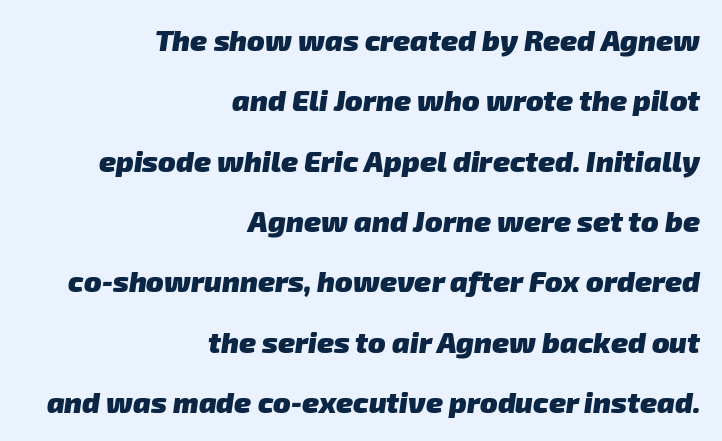
The image shows 29 px heavy sans-serif type; set right-aligned, loose line spacing (2.08x), normal letter spacing, not underlined; low stroke contrast and a medium x-height.
